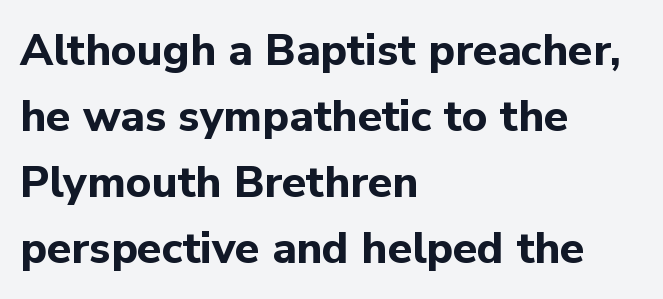
{"serif": "no", "italic": "no", "bold": "yes", "weight": "bold", "width": "normal", "stroke_contrast": "low", "x_height": "medium", "monospaced": "no", "underline": "no", "align": "left", "line_spacing": "normal", "line_spacing_ratio": 1.5, "letter_spacing": "normal", "letter_spacing_em": 0.0, "glyph_px": 44}
